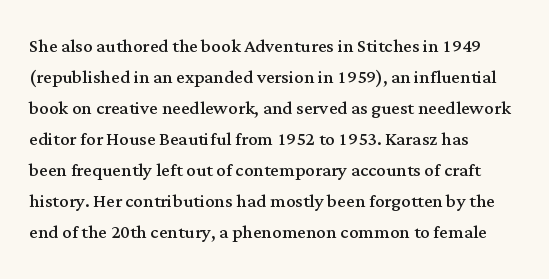
Q: Is the text bold? A: No.
Q: Is the text italic (slanted)? A: No, it is upright.
Q: Is the text underlined? A: No.
Q: How is the paragraph aligned? A: Left-aligned.
Q: Is the spacing between letters normal or unusually wide? A: Normal.
Q: Is the spacing between lines tight, normal or loose? A: Normal.
